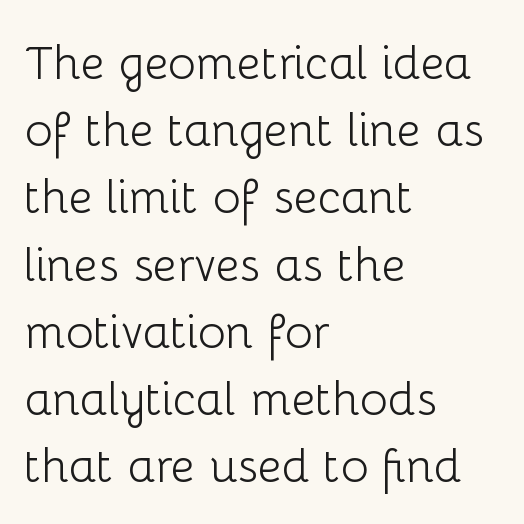
The image shows 47 px light sans-serif type, upright; set left-aligned, normal line spacing (1.43x), normal letter spacing, not underlined; low stroke contrast and a medium x-height.
